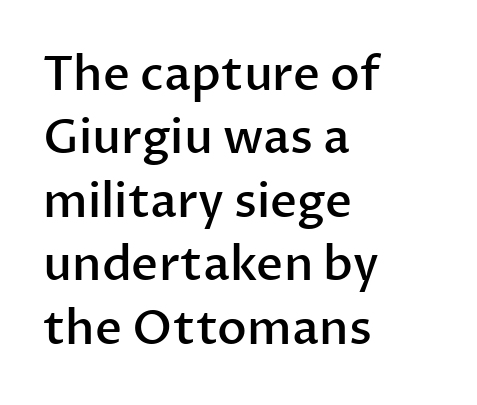
The letters carry no serifs — their stems end cleanly without finishing strokes. A roman cut, with each character standing at attention. Moderately thickened strokes mark this as semibold type. The paragraph shown leans on its left margin. The zone under the glyphs is completely vacant. Here the designer chose a conventional face with non-uniform glyph widths.
